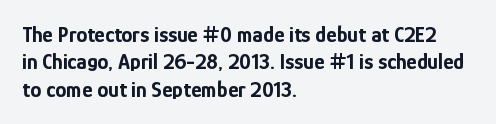
{"italic": "no", "bold": "yes", "underline": "no", "align": "left", "line_spacing_ratio": 1.24, "letter_spacing": "normal", "letter_spacing_em": 0.0, "glyph_px": 22}
